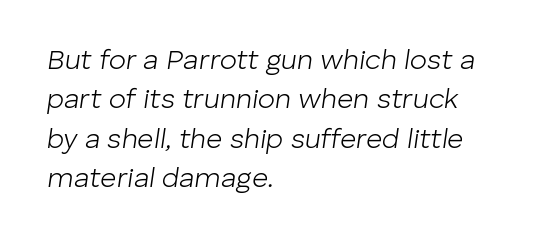
{"italic": "yes", "lean": "right", "slant_degrees": 8, "bold": "no", "weight": "light", "width": "normal", "stroke_contrast": "low", "x_height": "medium", "monospaced": "no", "underline": "no", "align": "left", "line_spacing": "normal", "line_spacing_ratio": 1.41, "letter_spacing": "normal", "letter_spacing_em": 0.0, "glyph_px": 28}
